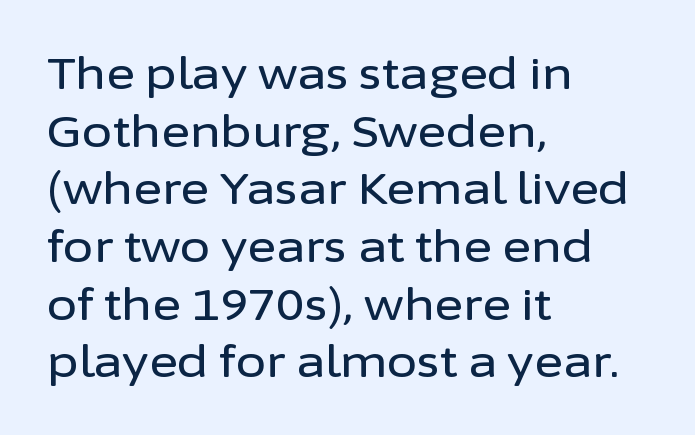
The image shows 44 px sans-serif type, upright; set left-aligned, normal line spacing (1.31x), normal letter spacing, not underlined; low stroke contrast and a medium x-height.
